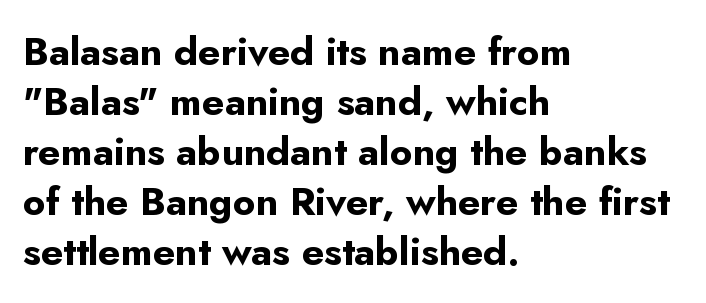
Spacing between characters is what you'd get straight out of the box. The typesetting leans heavy: a genuine bold. The face used here is proportionally spaced, like ordinary book or web type. Is this a sans? Yes — the strokes have no serifs. The rag falls on the right side of this text block.
